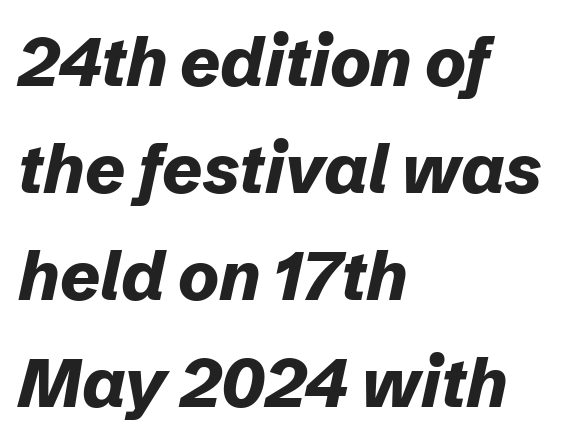
{"italic": "yes", "lean": "right", "slant_degrees": 12, "bold": "yes", "weight": "bold", "width": "normal", "stroke_contrast": "low", "x_height": "medium", "monospaced": "no", "underline": "no", "align": "left", "line_spacing": "normal", "line_spacing_ratio": 1.55, "letter_spacing": "normal", "letter_spacing_em": 0.0, "glyph_px": 69}
